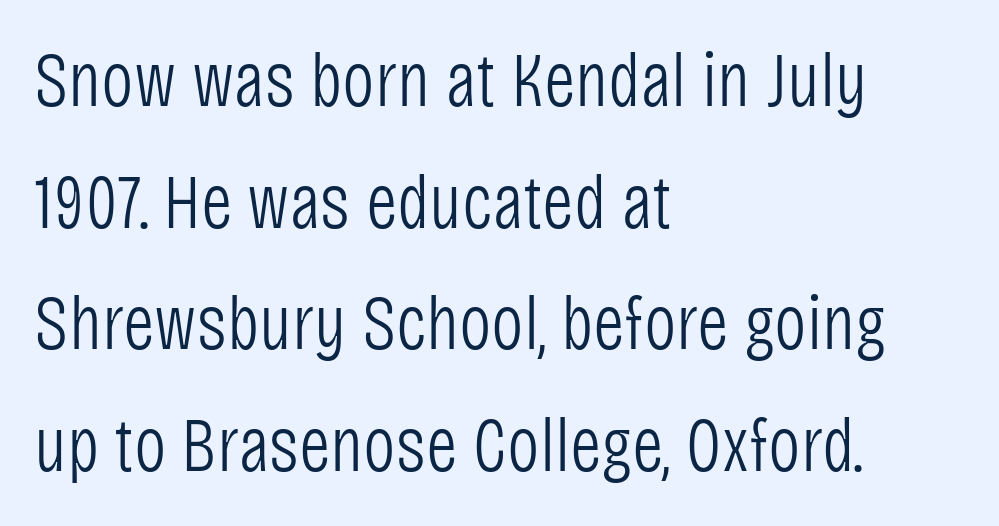
The image shows 77 px light, condensed sans-serif type, upright; set left-aligned, normal line spacing (1.58x), normal letter spacing, not underlined; low stroke contrast and a large x-height.
